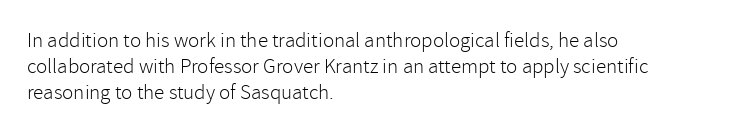
Q: Is the text bold? A: No.
Q: Is the text italic (slanted)? A: No, it is upright.
Q: Is the text underlined? A: No.
Q: How is the paragraph aligned? A: Left-aligned.
Q: Is the spacing between letters normal or unusually wide? A: Normal.
Q: Is the spacing between lines tight, normal or loose? A: Normal.
